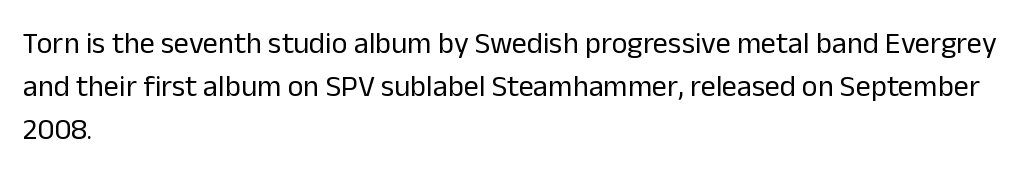
{"serif": "no", "italic": "no", "bold": "no", "weight": "regular", "width": "normal", "stroke_contrast": "low", "x_height": "medium", "monospaced": "no", "underline": "no", "align": "left", "line_spacing": "normal", "line_spacing_ratio": 1.44, "letter_spacing": "normal", "letter_spacing_em": 0.0, "glyph_px": 30}
